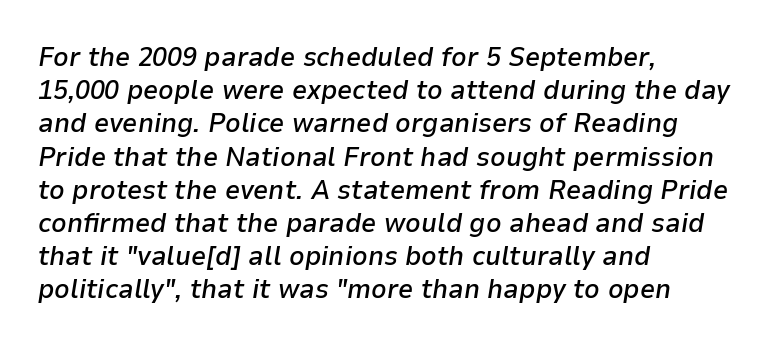
One-word summary of the alignment: left. Is the type slanted? Yes — the strokes lean at a clear angle. The string is rendered with underlining switched off. In terms of letterspacing, this is plain default setting. This is moderately heavy type, rendered in semibold.
